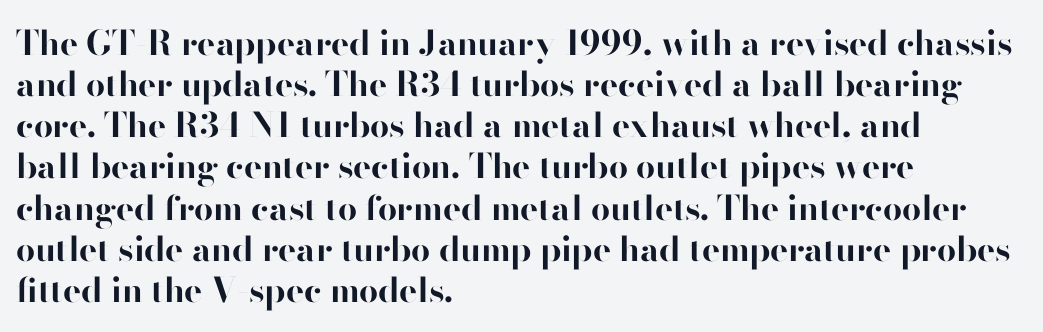
Q: Is the text bold? A: Yes.
Q: Is the text italic (slanted)? A: No, it is upright.
Q: Is the typeface a serif or a sans-serif typeface? A: Sans-serif.
Q: Is the text underlined? A: No.
Q: How is the paragraph aligned? A: Left-aligned.
Q: Is the spacing between letters normal or unusually wide? A: Normal.
Q: Width (condensed, normal, or wide)? A: Normal.
Q: Stroke contrast? A: High.
Q: x-height? A: Small.
Q: Monospaced? A: No.
